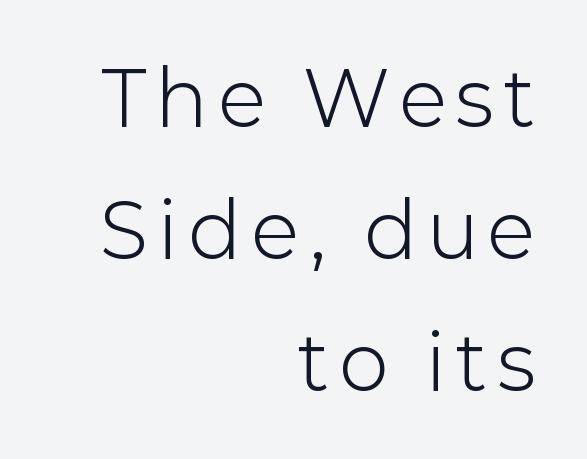
{"serif": "no", "italic": "no", "bold": "no", "weight": "light", "width": "normal", "stroke_contrast": "low", "x_height": "medium", "monospaced": "no", "underline": "no", "align": "right", "line_spacing_ratio": 1.76, "glyph_px": 75}
